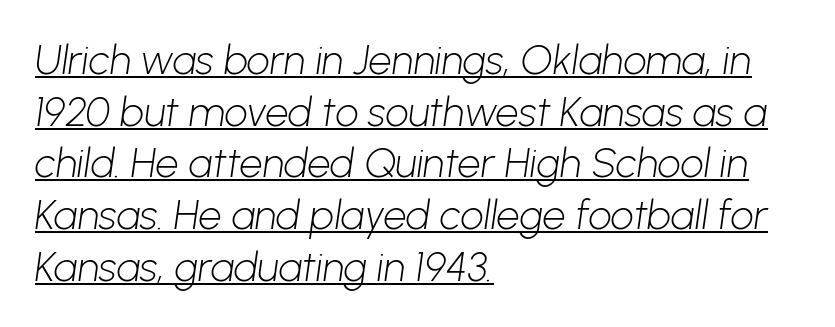
Compared with a typical body face, this is equally light or lighter still. Whoever set this chose a conventional vertical rhythm. Are there feet on the stems? There aren't — it's a sans. Varying glyph widths throughout — classic text-font behaviour.
